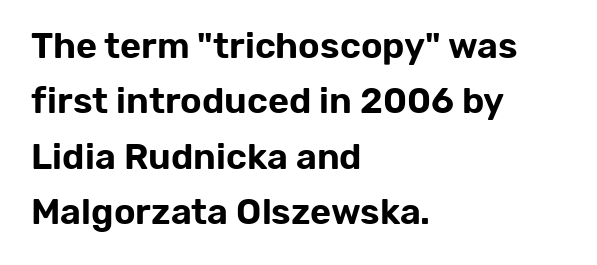
The image shows 36 px sans-serif type, upright; set left-aligned, normal line spacing (1.54x), normal letter spacing, not underlined; low stroke contrast and a medium x-height.
